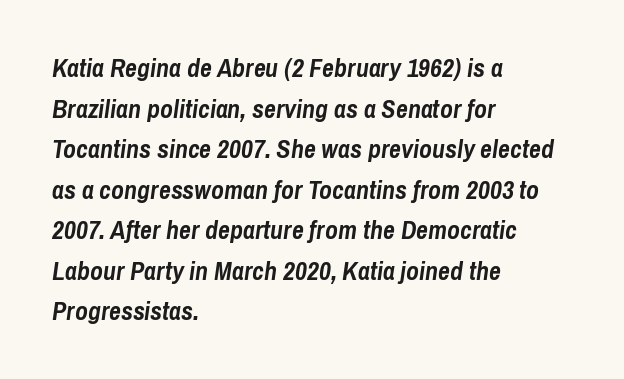
The image shows 26 px bold type, italic (leaning right); set left-aligned, normal line spacing (1.56x), normal letter spacing, not underlined.
